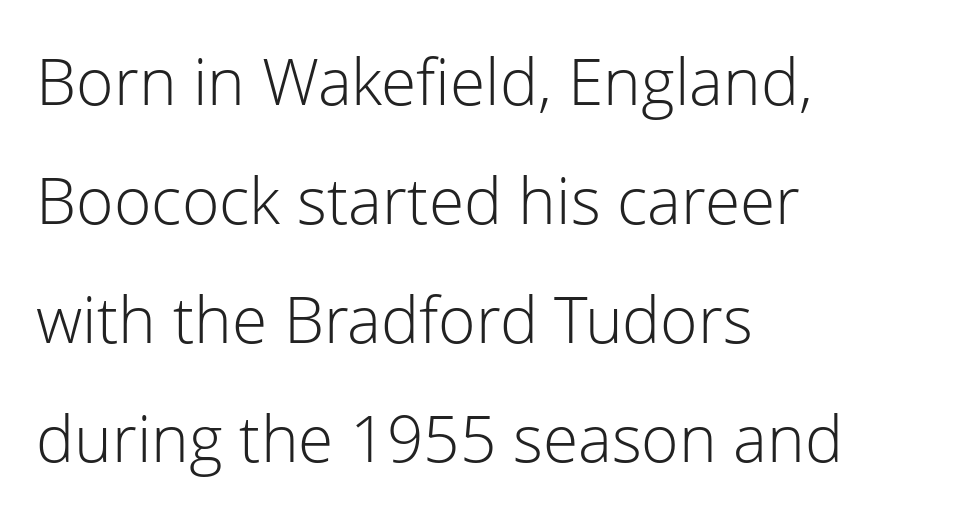
The letters sit at their default tracking, neither squeezed nor spread. A clean baseline with only descenders dipping below it. The lines in this sample share a left origin and differ only in where they stop. The weight tops out at a normal text grade. The face used here is a sans, in the tradition of grotesques and geometrics. A roman cut, with each character standing at attention.
